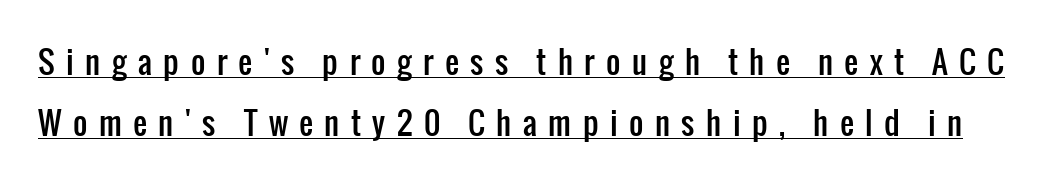
Q: Is the text italic (slanted)? A: No, it is upright.
Q: Is the typeface a serif or a sans-serif typeface? A: Sans-serif.
Q: Is the text underlined? A: Yes.
Q: Is the spacing between letters normal or unusually wide? A: Unusually wide.
Q: Is the spacing between lines tight, normal or loose? A: Loose.
Q: Width (condensed, normal, or wide)? A: Condensed.
Q: Stroke contrast? A: Low.
Q: x-height? A: Medium.
Q: Monospaced? A: No.
